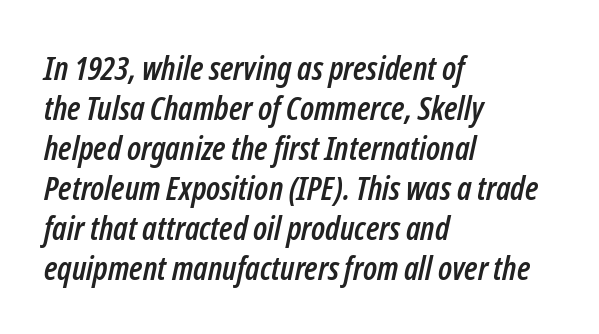
The image shows 33 px condensed type, italic (leaning right); set left-aligned, line spacing 1.21x, normal letter spacing, not underlined; low stroke contrast and a medium x-height.
